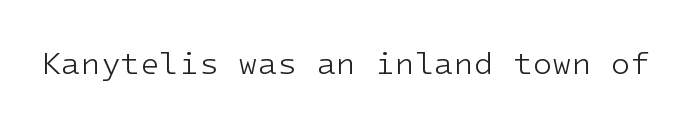
The horizontal fit of the characters is conventional and even. The typography opts for an upright posture over an oblique one. Letterform terminals end flat and unadorned throughout the passage. This is not heavy type; no bold has been used. Descender tails drop into unmarked territory.
